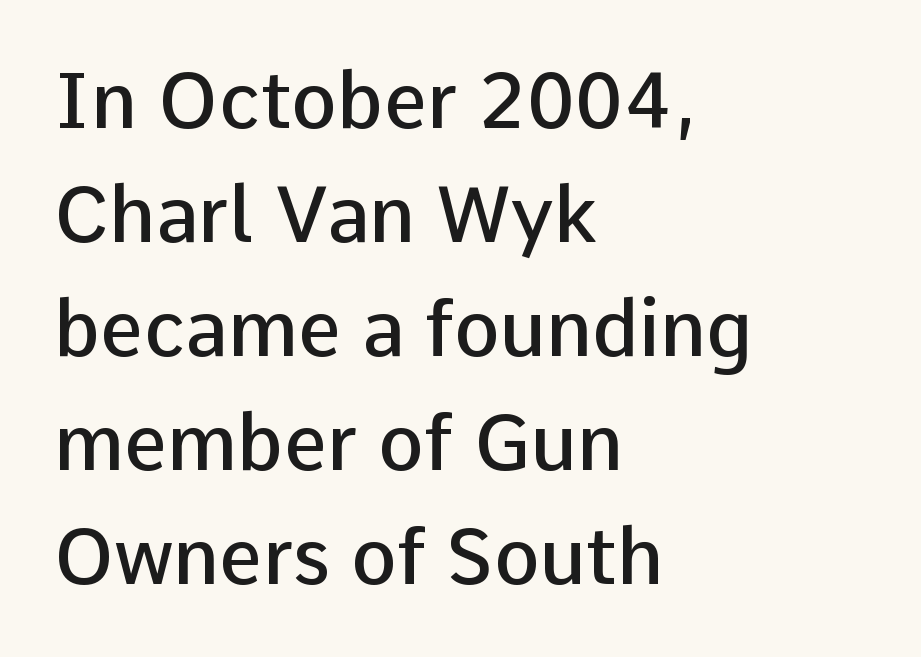
The image shows 77 px semibold sans-serif type, upright; set left-aligned, normal line spacing (1.48x), normal letter spacing, not underlined; low stroke contrast and a medium x-height.
